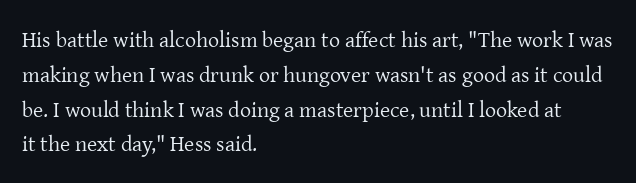
{"italic": "no", "bold": "no", "underline": "no", "align": "left", "line_spacing": "normal", "line_spacing_ratio": 1.58, "letter_spacing": "normal", "letter_spacing_em": 0.0, "glyph_px": 22}
